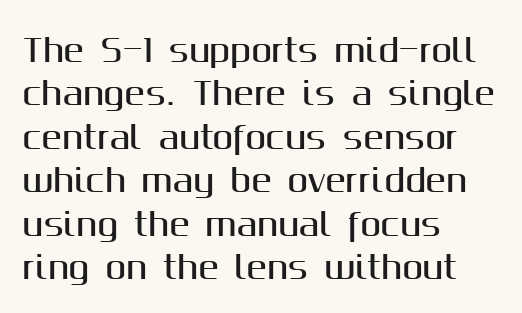
Tracking here is standard; glyphs follow each other at the usual distance. Looks like regular typesetting: each glyph gets only the width it needs. Alignment: flush left. Examine the stroke ends and you'll find no serifs. Tall strokes in this sample are plumb rather than angled. Glance below the letters and you will spot only blank space.
